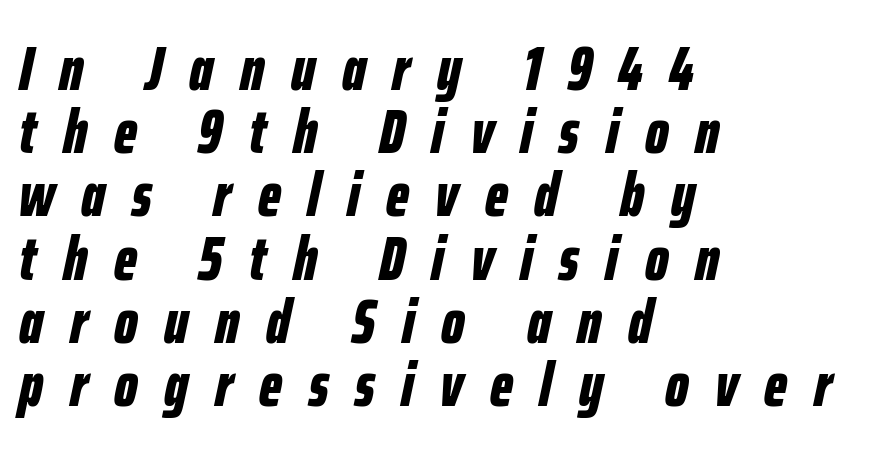
{"italic": "yes", "lean": "right", "slant_degrees": 12, "bold": "yes", "weight": "bold", "width": "condensed", "stroke_contrast": "low", "x_height": "medium", "monospaced": "no", "underline": "no", "align": "left", "line_spacing": "tight", "line_spacing_ratio": 1.02, "letter_spacing": "wide", "letter_spacing_em": 0.43, "glyph_px": 62}
